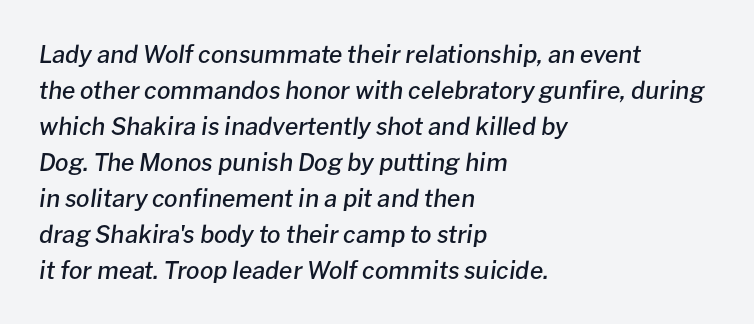
{"italic": "yes", "lean": "right", "slant_degrees": 8, "bold": "semi", "underline": "no", "align": "left", "line_spacing": "normal", "line_spacing_ratio": 1.5, "letter_spacing": "normal", "letter_spacing_em": 0.0, "glyph_px": 24}
